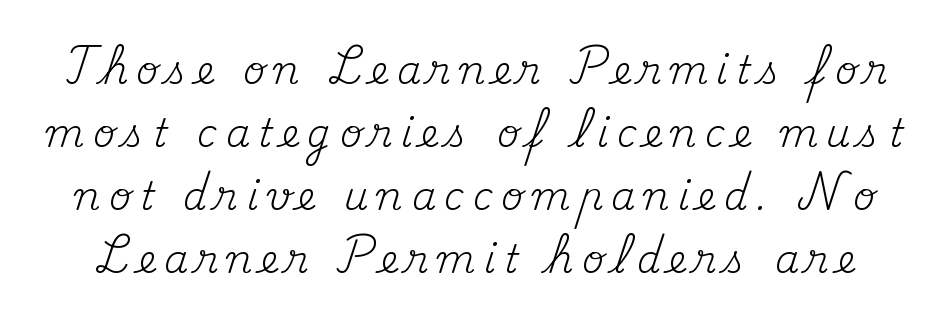
The image shows 38 px regular-weight serif type; set normal line spacing (1.66x), unusually wide letter spacing (+0.23 em), not underlined; medium stroke contrast and a small x-height.
